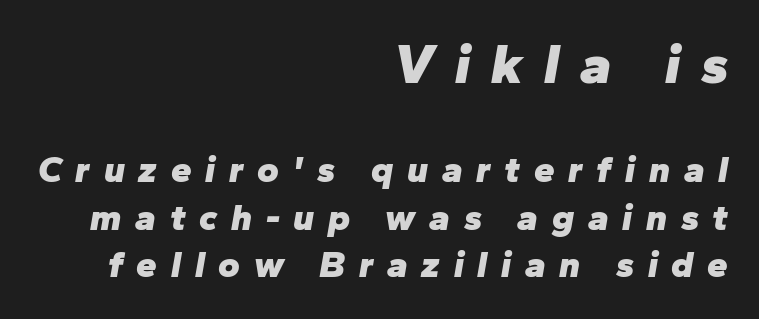
The image shows 56 px heavy type, italic (leaning right); set right-aligned, normal line spacing (1.29x), unusually wide letter spacing (+0.37 em), not underlined; the first (top) block is 1.51x larger; low stroke contrast and a medium x-height.
